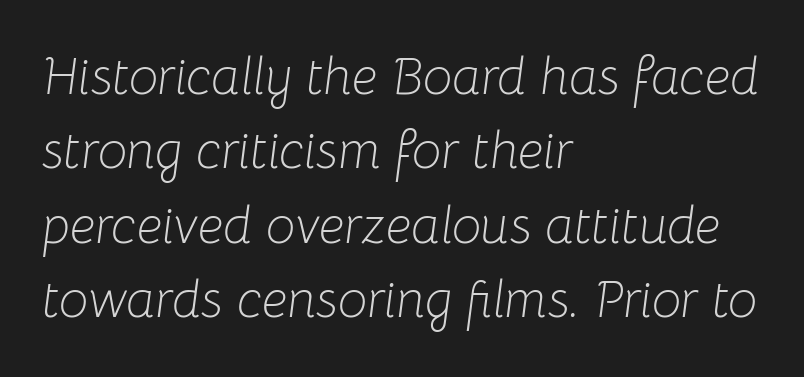
The whole block is typeset with a tilt. You could not count columns in this text — the font is proportionally spaced. Is the letter spacing exaggerated? No — it looks like the ordinary default. Evenly set lines give the paragraph a standard silhouette. This rendering uses left alignment, leaving the right contour irregular. Stroke thickness stays within the range of a standard reading face or lighter.
